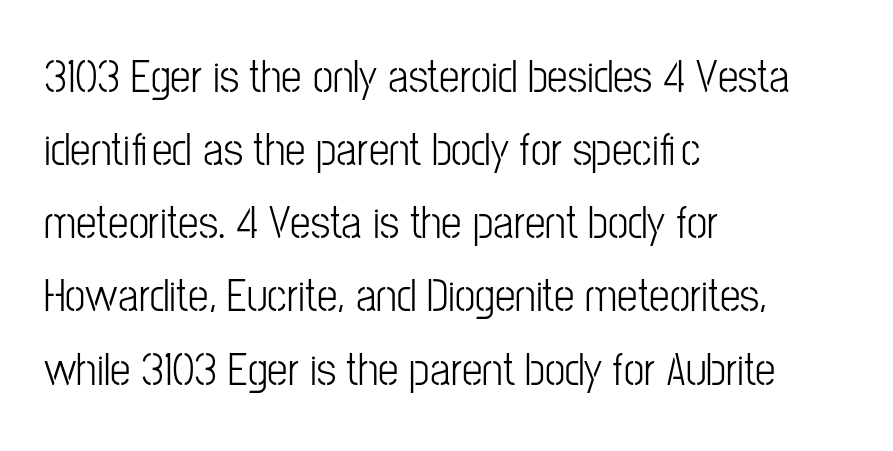
{"serif": "no", "italic": "no", "bold": "no", "weight": "light", "width": "condensed", "stroke_contrast": "low", "x_height": "medium", "monospaced": "no", "underline": "no", "align": "left", "line_spacing": "normal", "line_spacing_ratio": 1.59, "letter_spacing": "normal", "letter_spacing_em": 0.0, "glyph_px": 46}
